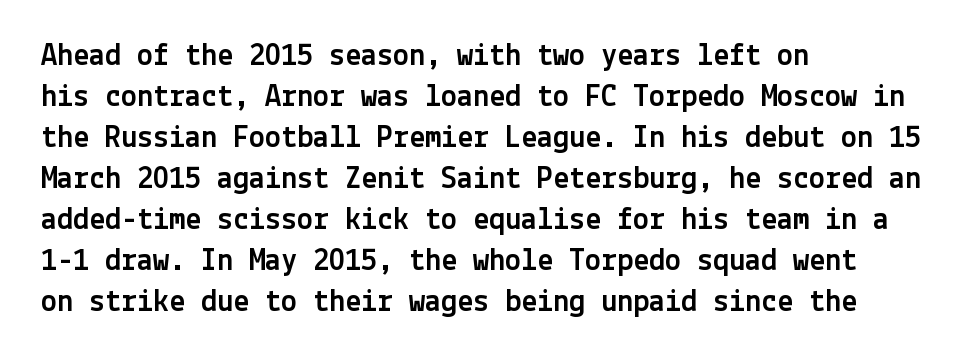
The image shows 32 px sans-serif type, upright; set left-aligned, normal line spacing (1.28x), normal letter spacing, not underlined; a medium x-height.
